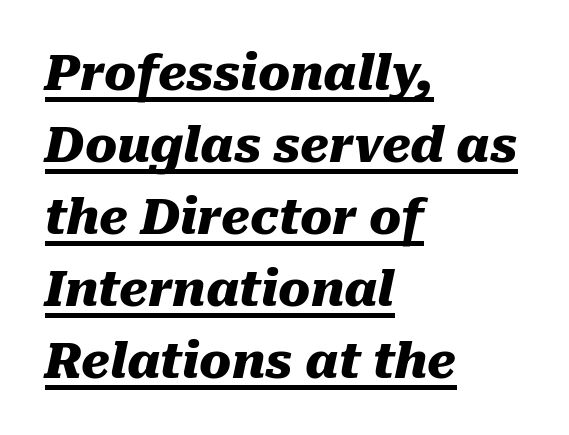
{"italic": "yes", "lean": "right", "slant_degrees": 10, "bold": "yes", "weight": "heavy", "width": "normal", "stroke_contrast": "medium", "x_height": "medium", "monospaced": "no", "underline": "yes", "align": "left", "line_spacing": "normal", "line_spacing_ratio": 1.5, "letter_spacing": "normal", "letter_spacing_em": 0.0, "glyph_px": 48}
